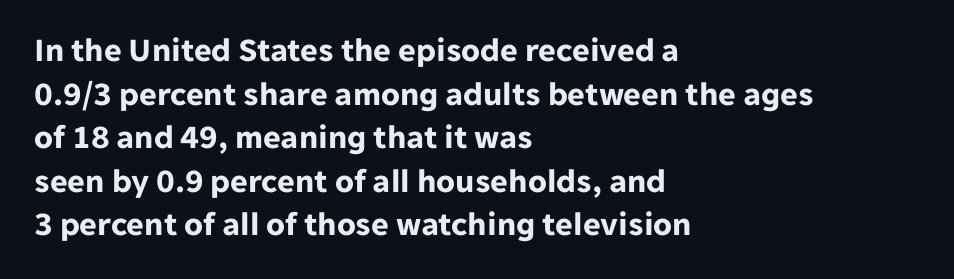
Quick note: not italic, upright. Nothing sits at the stroke ends, so this counts as sans-serif. Horizontally, the lines are justified to the leading edge only. Does the weight exceed regular? Yes, all the way to bold. Honestly, the letter spacing is just normal — you wouldn't notice it.
